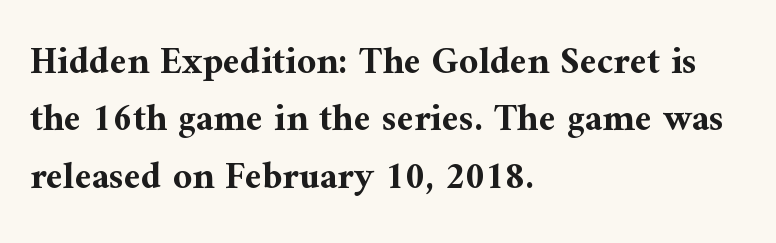
Quick note: interline space is typical. These words are printed bold, with thick strokes throughout. The face used here is proportionally spaced, like ordinary book or web type. Is this a sans? No — the strokes have serifs. Bare-footed words on every line. Letter spacing: default.
